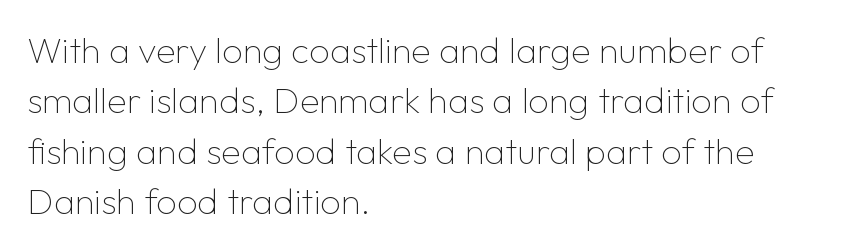
The image shows 36 px thin sans-serif type, upright; set left-aligned, normal line spacing (1.4x), normal letter spacing, not underlined; low stroke contrast and a medium x-height.
